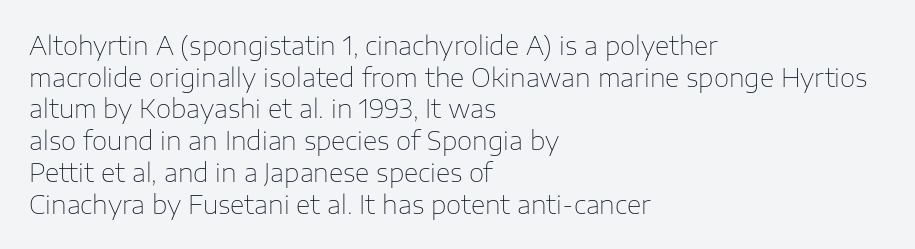
Q: Is the text bold? A: No.
Q: Is the text italic (slanted)? A: No, it is upright.
Q: Is the text underlined? A: No.
Q: How is the paragraph aligned? A: Left-aligned.
Q: Is the spacing between letters normal or unusually wide? A: Normal.
Q: Is the spacing between lines tight, normal or loose? A: Normal.
